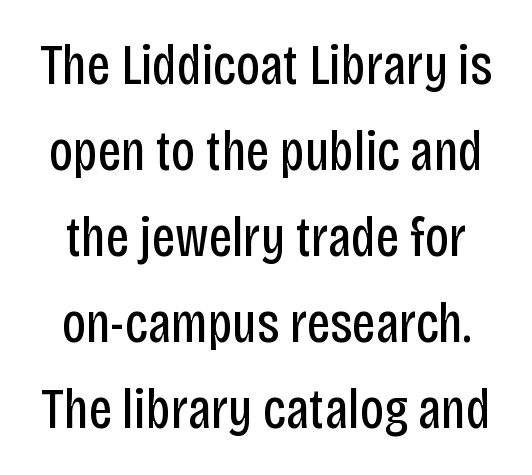
Q: Is the text bold? A: No.
Q: Is the text italic (slanted)? A: No, it is upright.
Q: Is the typeface a serif or a sans-serif typeface? A: Sans-serif.
Q: Is the text underlined? A: No.
Q: Is the spacing between letters normal or unusually wide? A: Normal.
Q: Is the spacing between lines tight, normal or loose? A: Normal.
Q: Width (condensed, normal, or wide)? A: Condensed.
Q: Stroke contrast? A: Low.
Q: x-height? A: Large.
Q: Monospaced? A: No.
